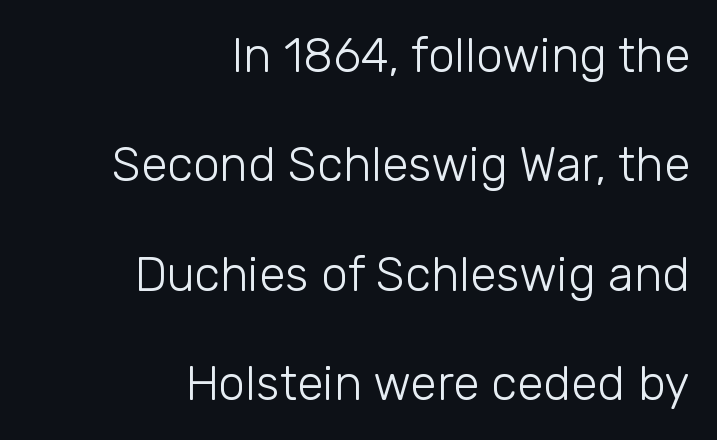
Q: Is the text bold? A: No.
Q: Is the text italic (slanted)? A: No, it is upright.
Q: Is the typeface a serif or a sans-serif typeface? A: Sans-serif.
Q: Is the text underlined? A: No.
Q: How is the paragraph aligned? A: Right-aligned.
Q: Is the spacing between letters normal or unusually wide? A: Normal.
Q: Is the spacing between lines tight, normal or loose? A: Loose.
Q: Width (condensed, normal, or wide)? A: Normal.
Q: Stroke contrast? A: Low.
Q: x-height? A: Medium.
Q: Monospaced? A: No.
